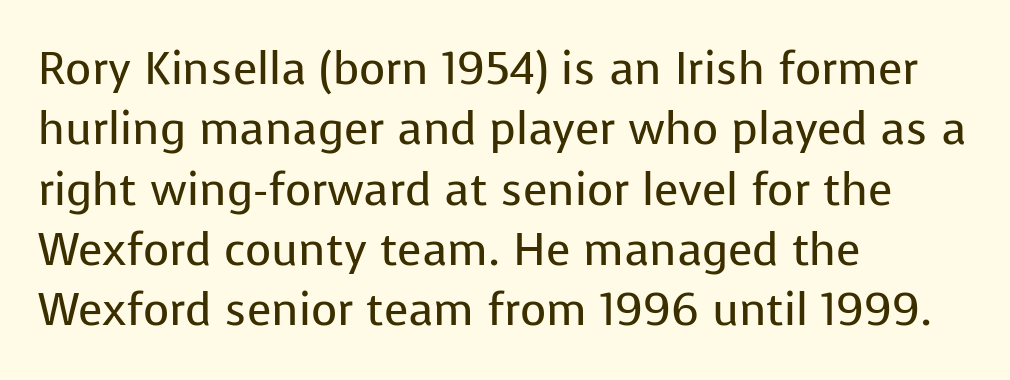
Q: Is the text bold? A: No.
Q: Is the text italic (slanted)? A: No, it is upright.
Q: Is the typeface a serif or a sans-serif typeface? A: Sans-serif.
Q: Is the text underlined? A: No.
Q: How is the paragraph aligned? A: Left-aligned.
Q: Is the spacing between letters normal or unusually wide? A: Normal.
Q: Is the spacing between lines tight, normal or loose? A: Normal.
Q: Width (condensed, normal, or wide)? A: Normal.
Q: Stroke contrast? A: Low.
Q: x-height? A: Medium.
Q: Monospaced? A: No.
